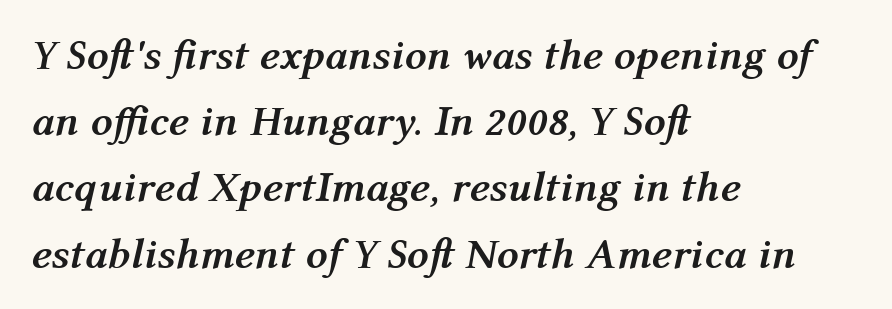
This sample uses plain, unmodified letter spacing. Descenders are the only things crossing below the line. A typesetter would call this proportional, since set widths differ per character. A student would call this left alignment; a typographer would say flush left, rag right. Does the lettering tilt? It does — this is italic. Students, observe: this is what conventionally led text looks like.
